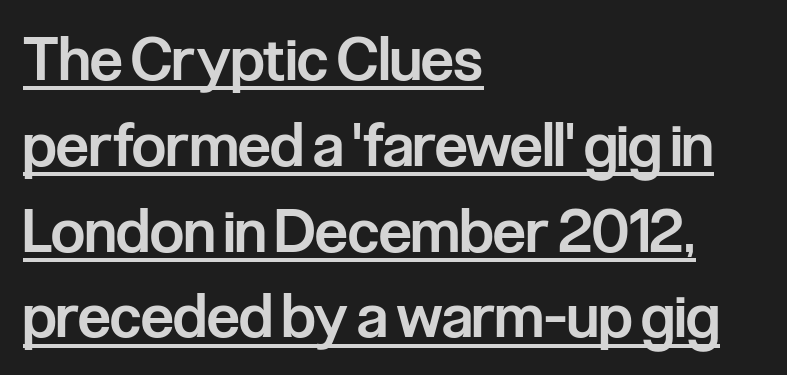
Q: Is the text bold? A: Semi-bold.
Q: Is the text italic (slanted)? A: No, it is upright.
Q: Is the typeface a serif or a sans-serif typeface? A: Sans-serif.
Q: Is the text underlined? A: Yes.
Q: How is the paragraph aligned? A: Left-aligned.
Q: Is the spacing between letters normal or unusually wide? A: Normal.
Q: Is the spacing between lines tight, normal or loose? A: Normal.
Q: Width (condensed, normal, or wide)? A: Condensed.
Q: Stroke contrast? A: Low.
Q: x-height? A: Medium.
Q: Monospaced? A: No.
